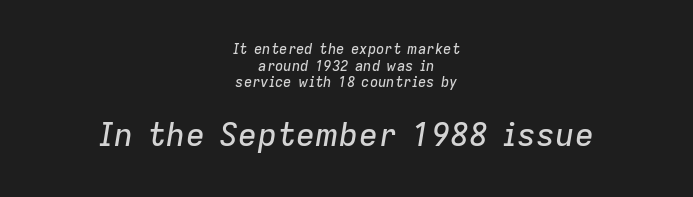
Decoration check: the copy has no underline. Of the two passages, the one underneath uses the larger point size. A centered setting, common on invitations and titles, is used for this passage. These lines were composed using italics. Spacing between characters is what you'd get straight out of the box.
